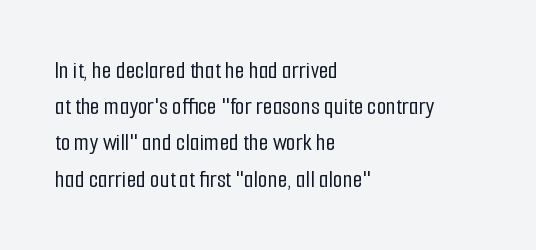
{"italic": "no", "underline": "no", "align": "left", "line_spacing": "normal", "line_spacing_ratio": 1.45, "letter_spacing": "normal", "letter_spacing_em": 0.0, "glyph_px": 25}
